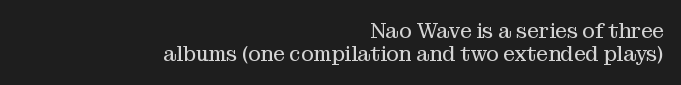
{"italic": "no", "bold": "no", "underline": "no", "align": "right", "line_spacing": "tight", "line_spacing_ratio": 1.09, "letter_spacing": "normal", "letter_spacing_em": 0.0, "glyph_px": 21}
